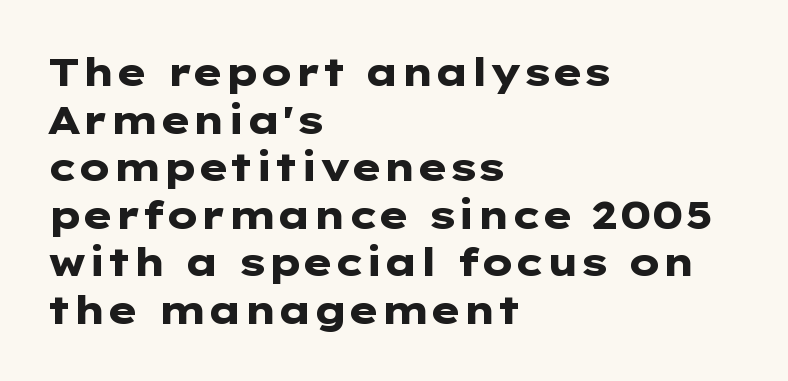
Q: Is the text bold? A: Yes.
Q: Is the text italic (slanted)? A: No, it is upright.
Q: Is the typeface a serif or a sans-serif typeface? A: Sans-serif.
Q: Is the text underlined? A: No.
Q: How is the paragraph aligned? A: Left-aligned.
Q: Is the spacing between letters normal or unusually wide? A: Normal.
Q: Width (condensed, normal, or wide)? A: Wide.
Q: Stroke contrast? A: Low.
Q: x-height? A: Medium.
Q: Monospaced? A: No.
